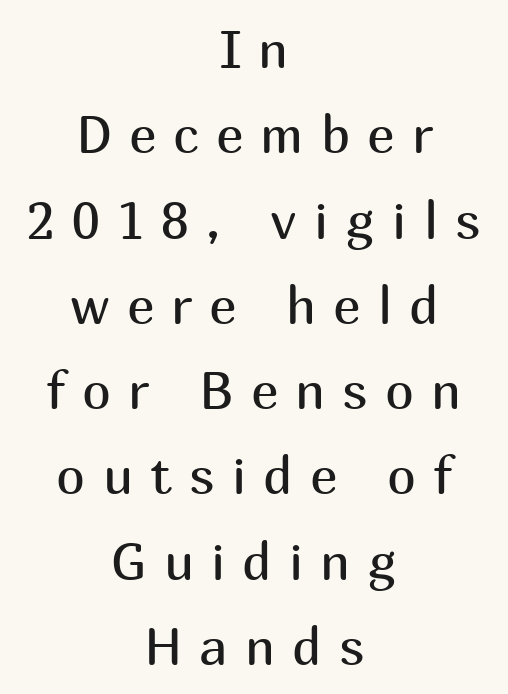
{"serif": "no", "italic": "no", "bold": "no", "weight": "regular", "width": "normal", "stroke_contrast": "medium", "x_height": "medium", "monospaced": "no", "underline": "no", "align": "center", "line_spacing": "normal", "line_spacing_ratio": 1.64, "letter_spacing": "wide", "letter_spacing_em": 0.33, "glyph_px": 52}
